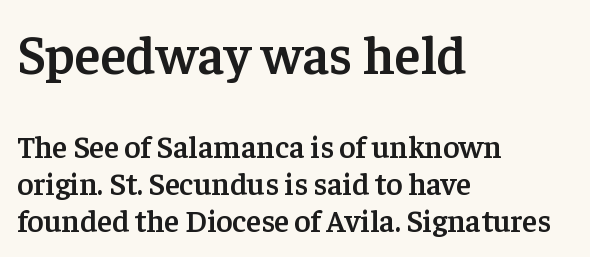
{"serif": "yes", "italic": "no", "bold": "semi", "weight": "semibold", "width": "normal", "stroke_contrast": "low", "x_height": "medium", "monospaced": "no", "underline": "no", "align": "left", "line_spacing_ratio": 1.2, "letter_spacing": "normal", "letter_spacing_em": 0.0, "larger_block": "first", "size_ratio": 1.74, "glyph_px": 54}
